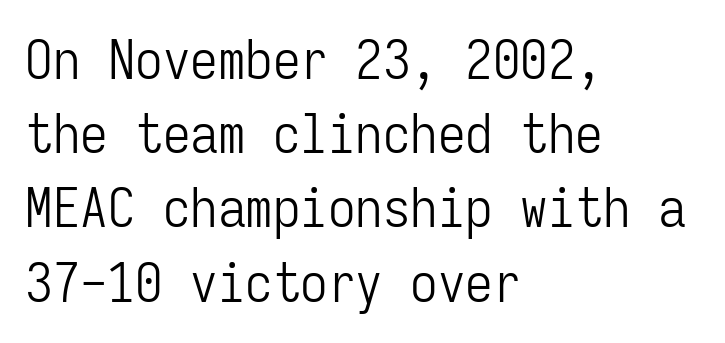
{"serif": "no", "italic": "no", "bold": "no", "weight": "light", "width": "condensed", "stroke_contrast": "low", "x_height": "medium", "monospaced": "yes", "underline": "no", "align": "left", "line_spacing": "normal", "line_spacing_ratio": 1.35, "letter_spacing": "normal", "letter_spacing_em": 0.0, "glyph_px": 55}
